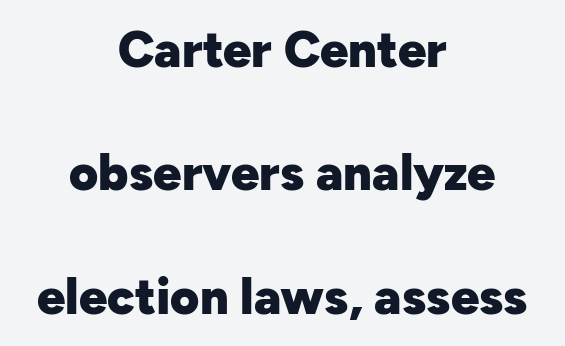
Unmarked baselines from the first word to the last. Upright lettering throughout. There is no visible air inserted between adjacent glyphs. The sample has been set heavy, in full bold. Vertically, the passage feels expansive, rows floating well apart.
